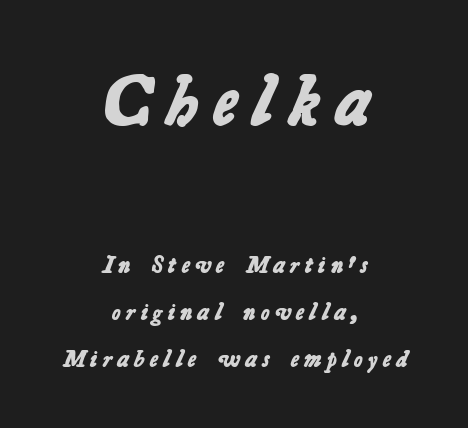
Q: Is the text bold? A: Yes.
Q: Is the typeface a serif or a sans-serif typeface? A: Sans-serif.
Q: Is the text underlined? A: No.
Q: How is the paragraph aligned? A: Centered.
Q: Is the spacing between letters normal or unusually wide? A: Unusually wide.
Q: Is the spacing between lines tight, normal or loose? A: Loose.
Q: Which block of text is set in a larger size, the first (top) or the second (bottom)? A: The first (top) one.
Q: Width (condensed, normal, or wide)? A: Normal.
Q: Stroke contrast? A: Low.
Q: x-height? A: Medium.
Q: Monospaced? A: No.
